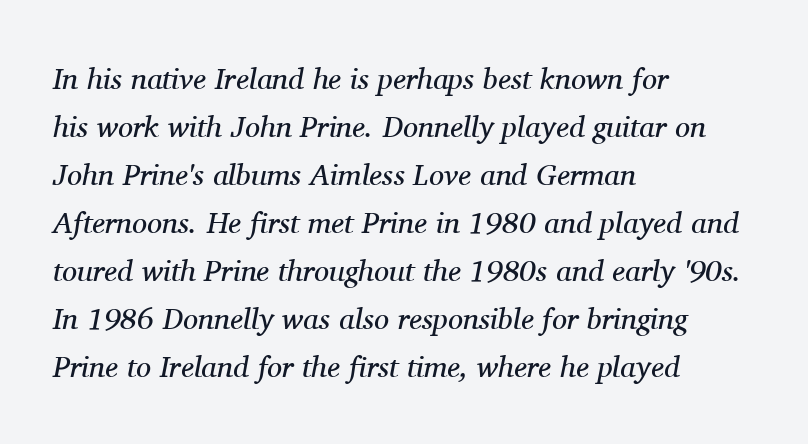
Q: Is the text bold? A: No.
Q: Is the text italic (slanted)? A: Yes, it leans right by about 11 degrees.
Q: Is the typeface a serif or a sans-serif typeface? A: Serif.
Q: Is the text underlined? A: No.
Q: How is the paragraph aligned? A: Left-aligned.
Q: Is the spacing between letters normal or unusually wide? A: Normal.
Q: Is the spacing between lines tight, normal or loose? A: Normal.
Q: Width (condensed, normal, or wide)? A: Normal.
Q: Stroke contrast? A: Medium.
Q: x-height? A: Medium.
Q: Monospaced? A: No.
